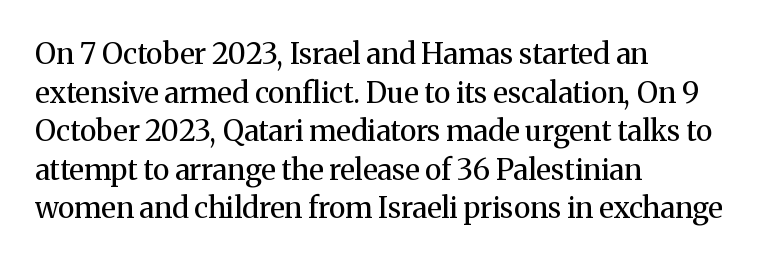
{"serif": "yes", "italic": "no", "bold": "no", "weight": "regular", "width": "normal", "stroke_contrast": "medium", "x_height": "medium", "monospaced": "no", "underline": "no", "align": "left", "line_spacing": "normal", "line_spacing_ratio": 1.33, "letter_spacing": "normal", "letter_spacing_em": 0.0, "glyph_px": 29}
